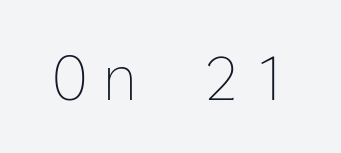
Spacing between characters has been opened up far beyond the box default. Nothing heavy about these letters — not bold at all. Characters remain perfectly vertical along every line. This sample has the even, mechanical cadence of fixed-width lettering. Each row of text sits above clean, open space.
